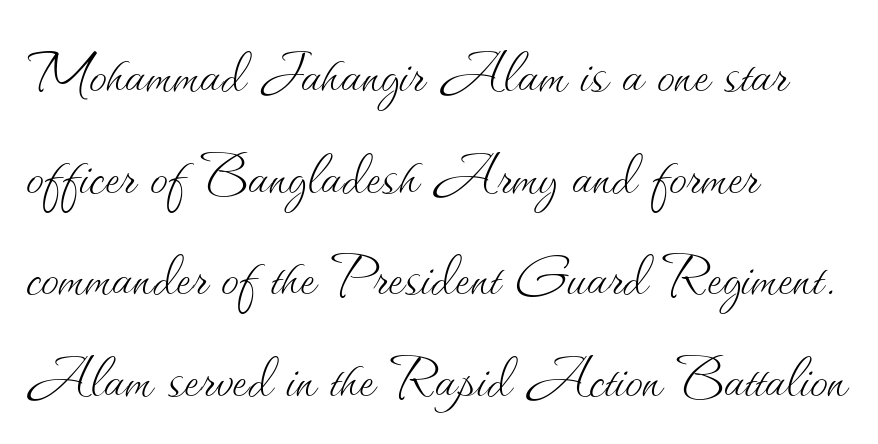
You could call the tracking neutral — neither tight nor loose. Each stroke keeps to a modest, everyday thickness or less. Spacing verdict: proportional, widths tailored to each character. The block of text has a typical density, with ordinary space between rows.
